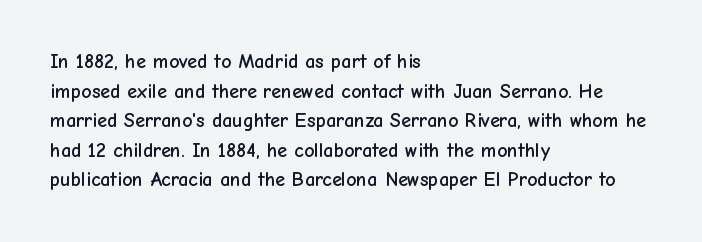
Q: Is the text italic (slanted)? A: No, it is upright.
Q: Is the text underlined? A: No.
Q: How is the paragraph aligned? A: Left-aligned.
Q: Is the spacing between letters normal or unusually wide? A: Normal.
Q: Is the spacing between lines tight, normal or loose? A: Normal.
